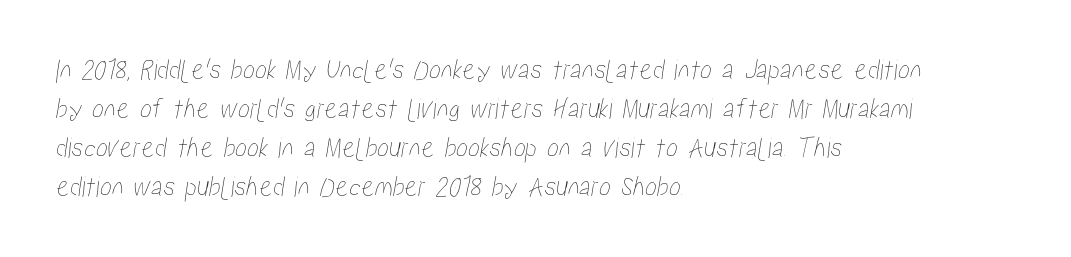
This rendering leaves character spacing at its baseline value. A typesetter would call this proportional, since set widths differ per character. The line-height multiplier appears to be the usual default. Horizontal alignment here is leftward, the default for most running prose. Has an underline been added? It has not.
